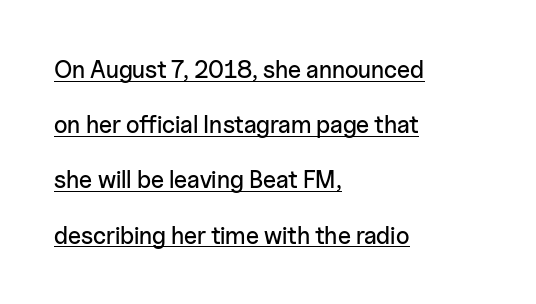
No italicization has been applied; the sample stays upright. Honestly, the underline is the first thing you notice here. Layout note: lines flush left. Nobody touched the tracking dial on this one. The passage shown stacks its lines with a broad gap.
